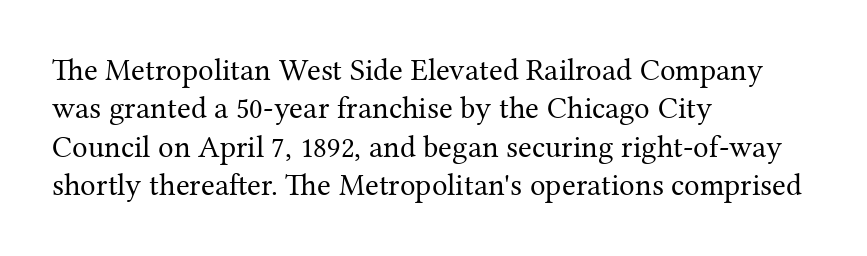
The strip under each line holds only bare page. Spacing between characters is what you'd get straight out of the box. A serif font was chosen for this passage. The rendering uses natural spacing where letterforms have individual widths. Typeset ragged right — the left edge is the straight one. The type sits square on the baseline with zero lean.
